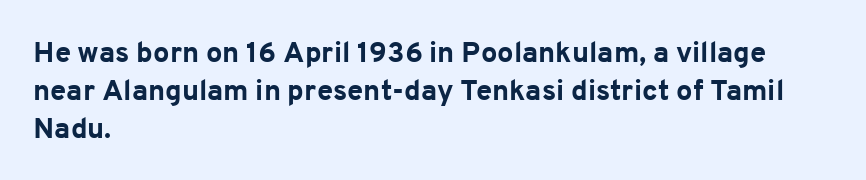
Alignment: flush left. Does extra space separate the letters? No, they use regular spacing. Varying glyph widths throughout — classic text-font behaviour. One glance says typical: line gaps are just what's usual. Descender tails drop into unmarked territory. It's the straight-up-and-down kind of type.
